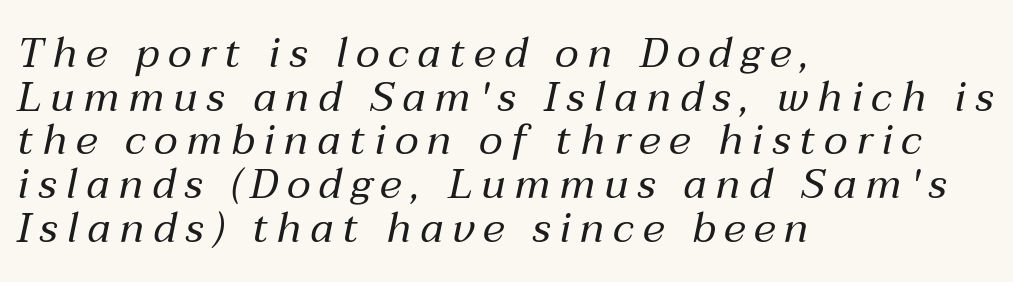
The image shows 42 px regular-weight type, italic (leaning right); set left-aligned, tight line spacing (1.04x), unusually wide letter spacing (+0.21 em), not underlined; medium stroke contrast and a medium x-height.
